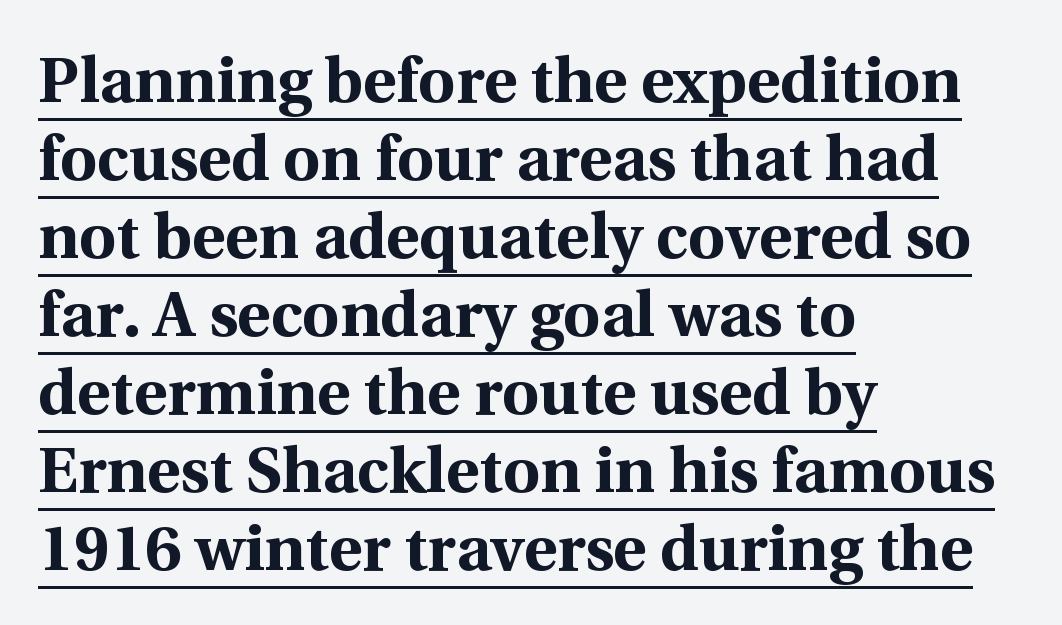
The image shows 64 px bold serif type, upright; set left-aligned, line spacing 1.22x, normal letter spacing, underlined; a medium x-height.
